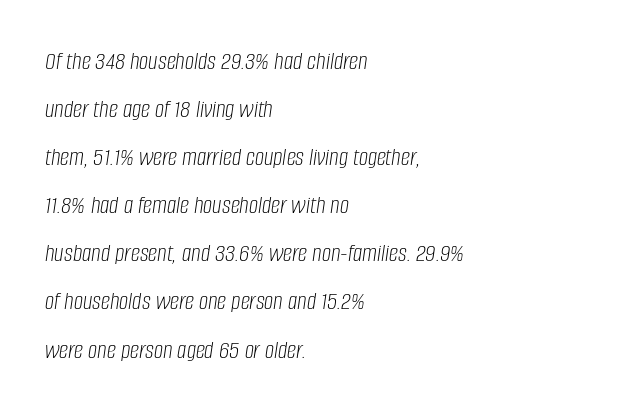
The letters look calm and open, with moderate or lighter stems. Descenders are the only things crossing below the line. Typeset ragged right — the left edge is the straight one. Glyph-to-glyph distance matches everyday printed text. If you drew a line through each stem, it would be angled.
